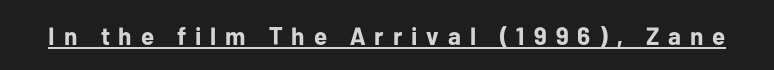
Q: Is the text bold? A: Yes.
Q: Is the text italic (slanted)? A: No, it is upright.
Q: Is the text underlined? A: Yes.
Q: Is the spacing between letters normal or unusually wide? A: Unusually wide.
